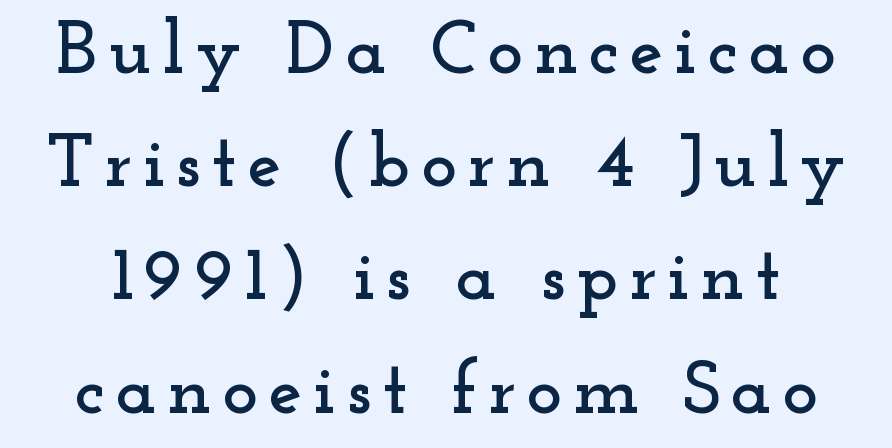
The image shows 76 px wide serif type, upright; set normal line spacing (1.49x), not underlined; low stroke contrast and a small x-height.
